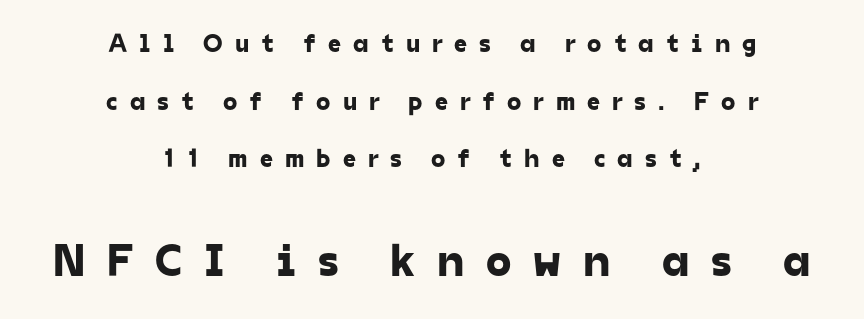
The image shows 46 px sans-serif type; set centered, loose line spacing (2.22x), unusually wide letter spacing (+0.46 em), not underlined; the second (bottom) block is 1.77x larger; low stroke contrast and a medium x-height.
